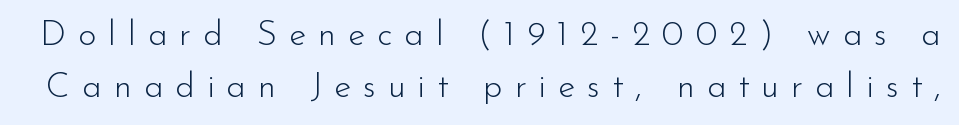
{"serif": "no", "italic": "no", "bold": "no", "weight": "light", "width": "normal", "stroke_contrast": "low", "x_height": "small", "monospaced": "no", "underline": "no", "line_spacing": "normal", "line_spacing_ratio": 1.5, "letter_spacing": "wide", "letter_spacing_em": 0.34, "glyph_px": 35}
